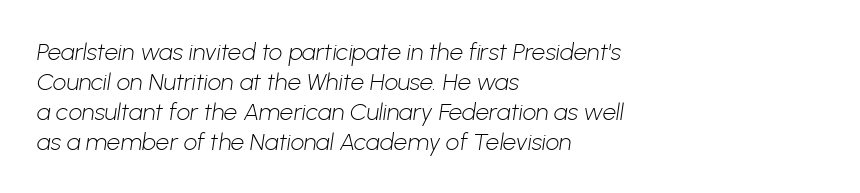
{"bold": "no", "underline": "no", "align": "left", "line_spacing": "normal", "line_spacing_ratio": 1.25, "letter_spacing": "normal", "letter_spacing_em": 0.0, "glyph_px": 24}
